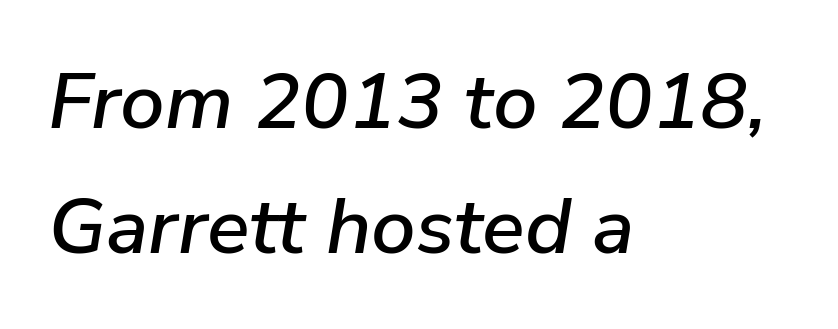
{"italic": "yes", "lean": "right", "slant_degrees": 9, "width": "normal", "stroke_contrast": "low", "x_height": "medium", "monospaced": "no", "underline": "no", "align": "left", "line_spacing": "normal", "line_spacing_ratio": 1.58, "letter_spacing": "normal", "letter_spacing_em": 0.0, "glyph_px": 79}
